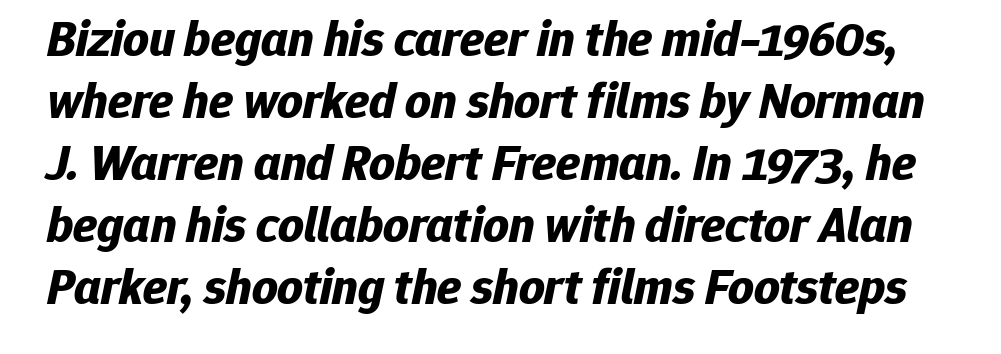
The image shows 50 px bold type, italic (leaning right); set line spacing 1.24x, normal letter spacing, not underlined; low stroke contrast and a medium x-height.
